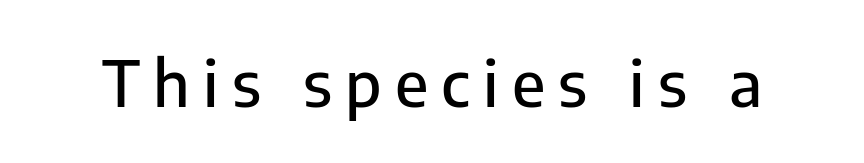
The image shows 63 px sans-serif type, upright; set unusually wide letter spacing (+0.21 em), not underlined; low stroke contrast and a medium x-height.
